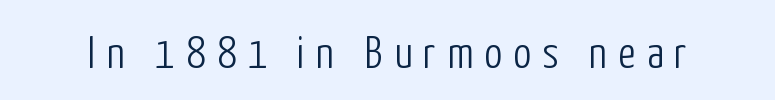
{"serif": "no", "italic": "no", "bold": "no", "weight": "light", "width": "condensed", "stroke_contrast": "low", "x_height": "medium", "monospaced": "no", "underline": "no", "letter_spacing": "wide", "letter_spacing_em": 0.25, "glyph_px": 45}
